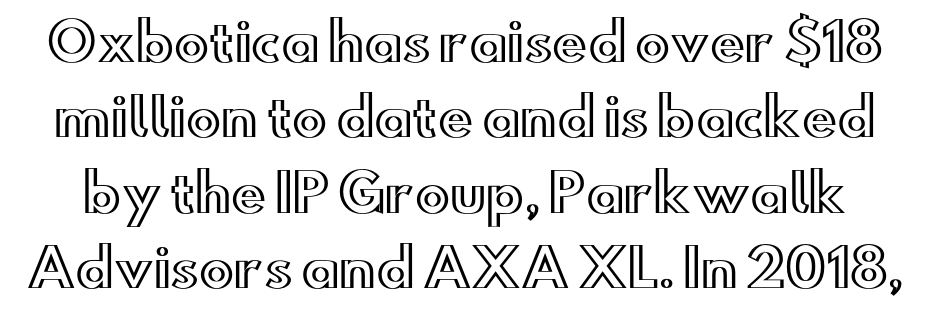
The image shows 52 px wide type, upright; set normal line spacing (1.45x), normal letter spacing, not underlined; a small x-height.
